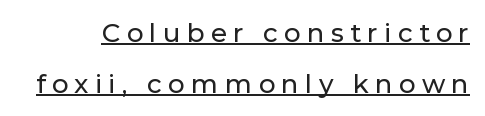
Q: Is the text italic (slanted)? A: No, it is upright.
Q: Is the text underlined? A: Yes.
Q: Is the spacing between letters normal or unusually wide? A: Unusually wide.
Q: Is the spacing between lines tight, normal or loose? A: Loose.
